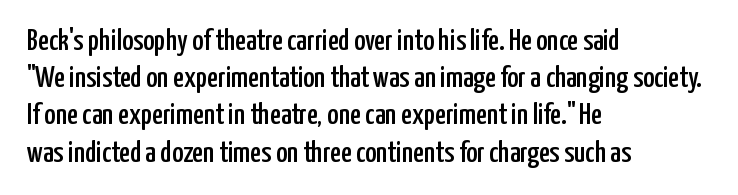
Q: Is the text italic (slanted)? A: No, it is upright.
Q: Is the typeface a serif or a sans-serif typeface? A: Sans-serif.
Q: Is the text underlined? A: No.
Q: How is the paragraph aligned? A: Left-aligned.
Q: Is the spacing between letters normal or unusually wide? A: Normal.
Q: Width (condensed, normal, or wide)? A: Condensed.
Q: Stroke contrast? A: Low.
Q: x-height? A: Medium.
Q: Monospaced? A: No.
